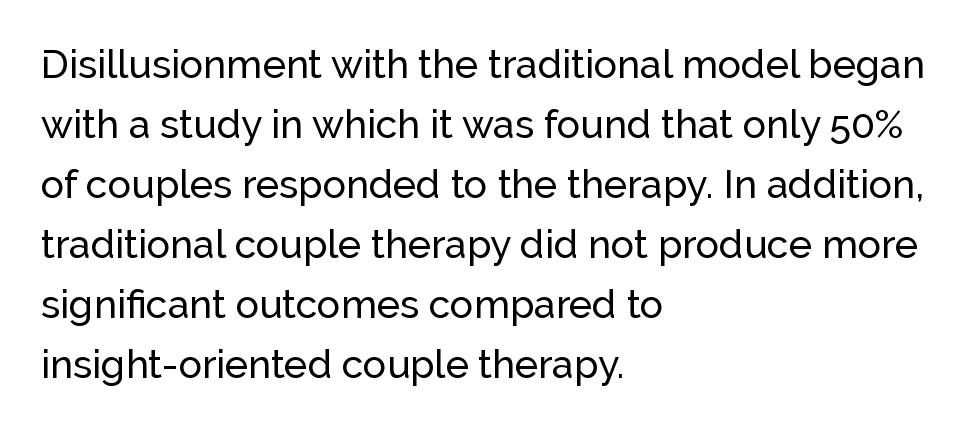
{"serif": "no", "italic": "no", "width": "normal", "stroke_contrast": "low", "x_height": "medium", "monospaced": "no", "underline": "no", "align": "left", "line_spacing": "normal", "line_spacing_ratio": 1.54, "letter_spacing": "normal", "letter_spacing_em": 0.0, "glyph_px": 39}
